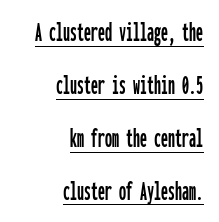
{"serif": "no", "italic": "no", "width": "condensed", "stroke_contrast": "low", "x_height": "medium", "monospaced": "yes", "underline": "yes", "align": "right", "line_spacing_ratio": 1.89, "letter_spacing": "normal", "letter_spacing_em": 0.0, "glyph_px": 28}
